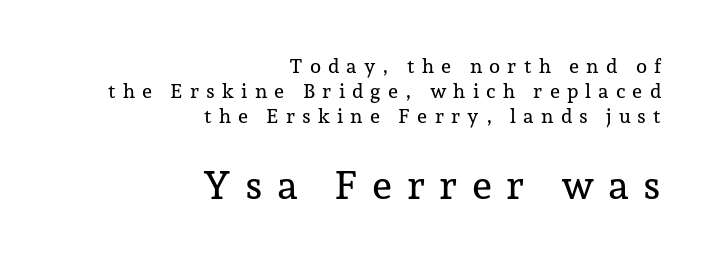
{"serif": "yes", "italic": "no", "width": "normal", "stroke_contrast": "low", "x_height": "medium", "monospaced": "no", "underline": "no", "align": "right", "line_spacing": "normal", "line_spacing_ratio": 1.25, "letter_spacing": "wide", "letter_spacing_em": 0.35, "larger_block": "second", "size_ratio": 2.0, "glyph_px": 40}
